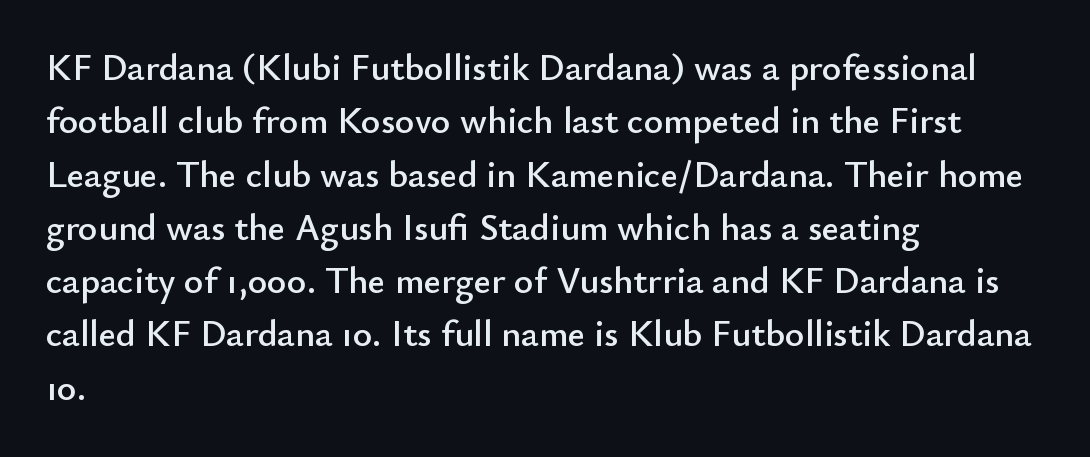
The image shows 37 px sans-serif type, upright; set left-aligned, normal line spacing (1.44x), normal letter spacing, not underlined; low stroke contrast and a small x-height.
